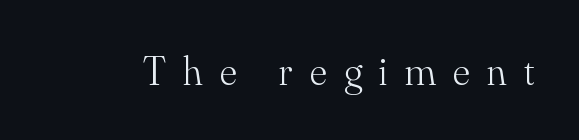
The space beneath each line is pristine and unruled. Note: serifs present on the glyphs. Looks like regular typesetting: each glyph gets only the width it needs. Compared with typical body copy, the letter spacing here is much looser. Style check: upright.
